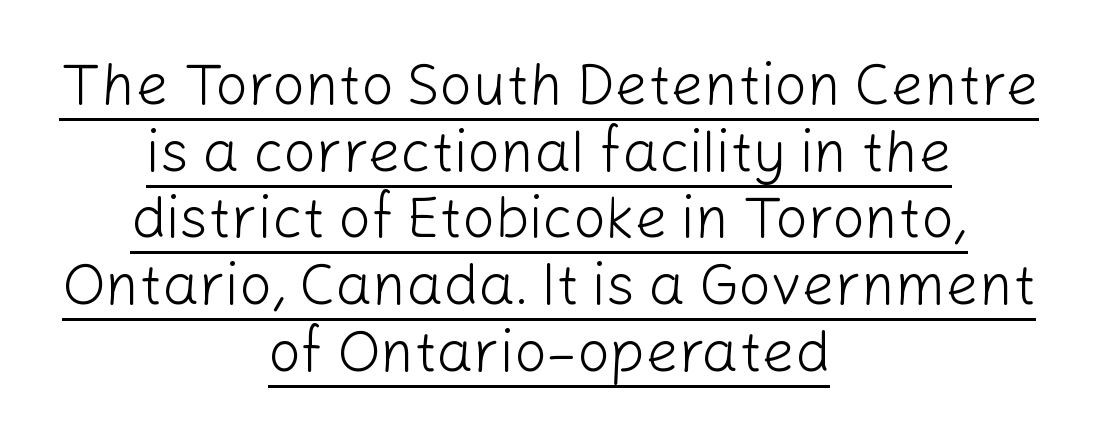
The image shows 58 px light sans-serif type, upright; set centered, tight line spacing (1.15x), normal letter spacing, underlined; low stroke contrast and a medium x-height.
